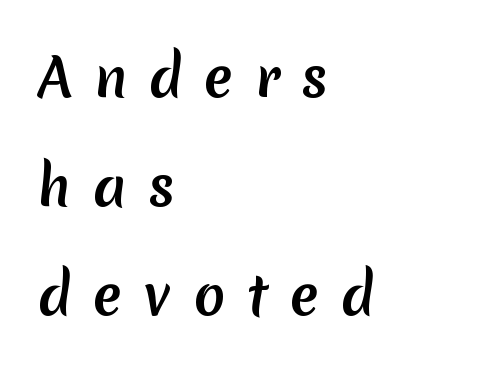
Horizontal alignment here is leftward, the default for most running prose. Rule under the text: the space is simply empty. The gaps between neighbouring characters are conspicuously large. A typesetter would label this face a sans. You could not count columns in this text — the font is proportionally spaced.
